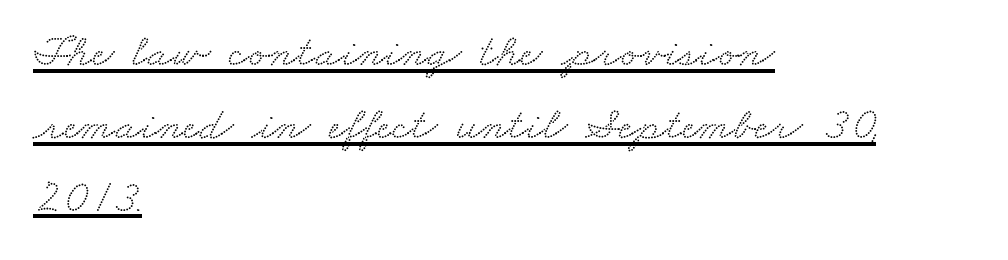
Q: Is the typeface a serif or a sans-serif typeface? A: Serif.
Q: Is the text underlined? A: Yes.
Q: How is the paragraph aligned? A: Left-aligned.
Q: Is the spacing between letters normal or unusually wide? A: Normal.
Q: Is the spacing between lines tight, normal or loose? A: Normal.
Q: Width (condensed, normal, or wide)? A: Wide.
Q: Stroke contrast? A: Low.
Q: x-height? A: Small.
Q: Monospaced? A: No.
